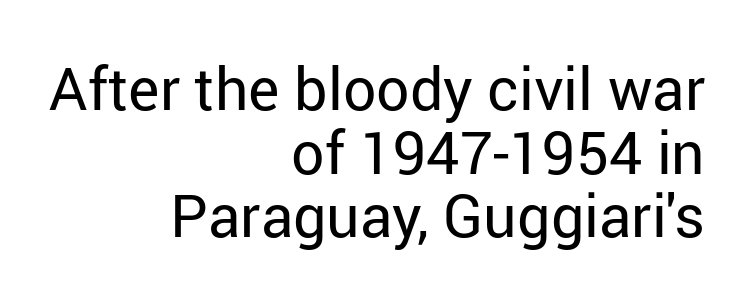
Q: Is the text bold? A: No.
Q: Is the text italic (slanted)? A: No, it is upright.
Q: Is the typeface a serif or a sans-serif typeface? A: Sans-serif.
Q: Is the text underlined? A: No.
Q: How is the paragraph aligned? A: Right-aligned.
Q: Is the spacing between letters normal or unusually wide? A: Normal.
Q: Is the spacing between lines tight, normal or loose? A: Tight.
Q: Width (condensed, normal, or wide)? A: Normal.
Q: Stroke contrast? A: Low.
Q: x-height? A: Medium.
Q: Monospaced? A: No.
